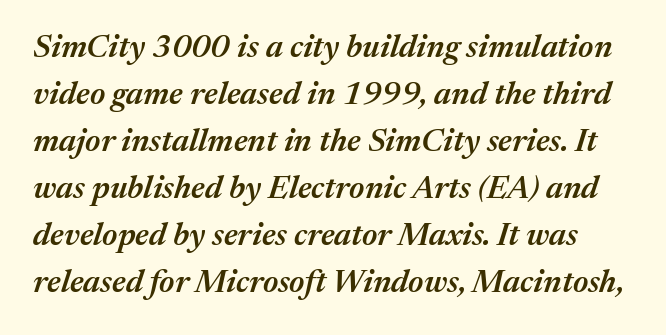
The image shows 32 px semibold type, italic (leaning right); set normal line spacing (1.47x), normal letter spacing, not underlined; medium stroke contrast and a medium x-height.
